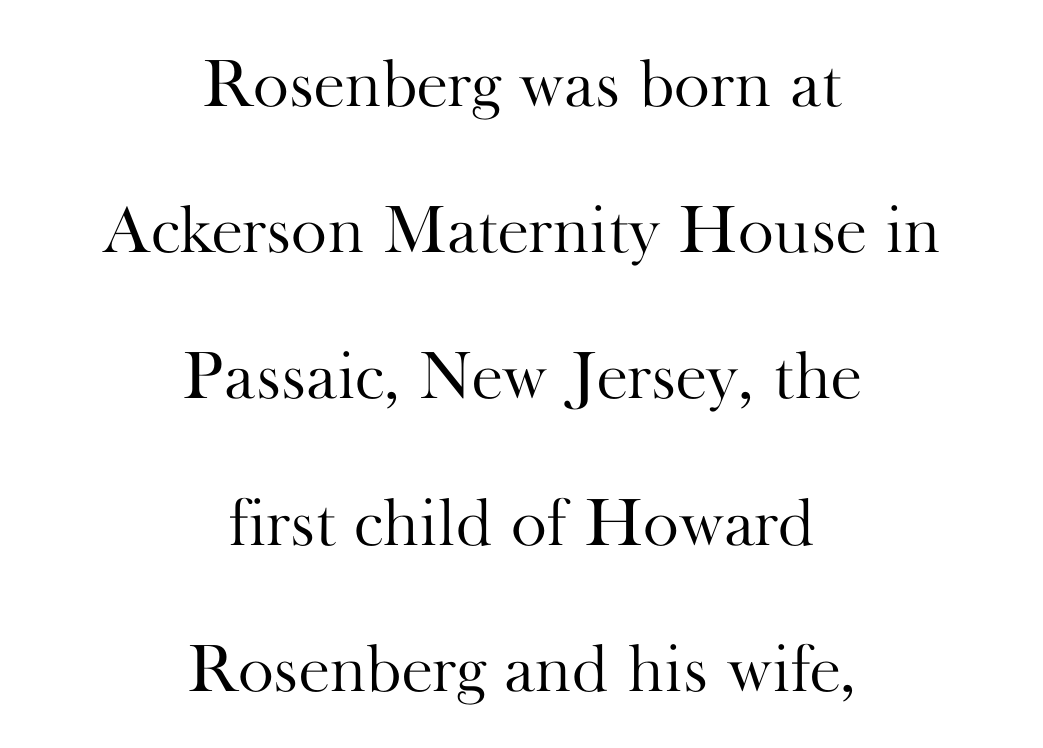
The image shows 68 px light serif type, upright; set centered, loose line spacing (2.15x), normal letter spacing, not underlined; high stroke contrast and a small x-height.
